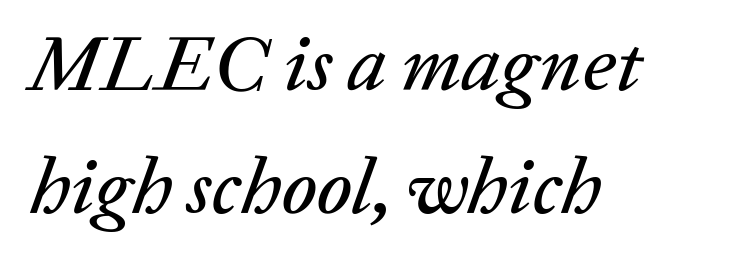
The image shows 79 px text type, italic (leaning right); set left-aligned, normal line spacing (1.56x), normal letter spacing, not underlined; low stroke contrast and a medium x-height.
